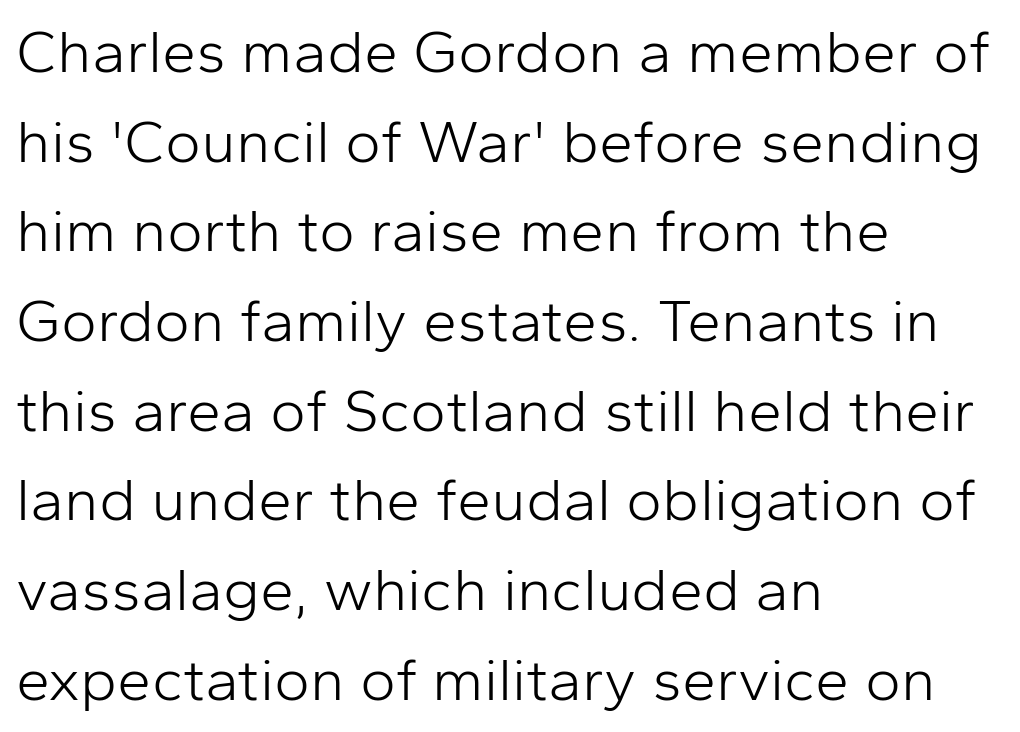
{"serif": "no", "italic": "no", "bold": "no", "weight": "light", "width": "normal", "stroke_contrast": "low", "x_height": "medium", "monospaced": "no", "underline": "no", "align": "left", "line_spacing": "normal", "line_spacing_ratio": 1.47, "letter_spacing": "normal", "letter_spacing_em": 0.0, "glyph_px": 61}
